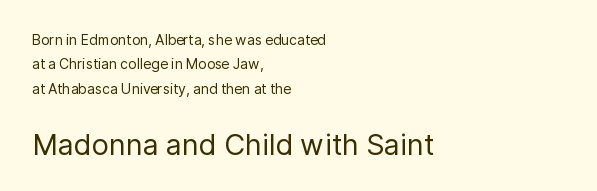
{"serif": "no", "italic": "no", "bold": "no", "weight": "regular", "width": "normal", "stroke_contrast": "low", "x_height": "medium", "monospaced": "no", "underline": "no", "align": "left", "line_spacing_ratio": 1.75, "letter_spacing": "normal", "letter_spacing_em": 0.0, "larger_block": "second", "size_ratio": 2.07, "glyph_px": 29}
